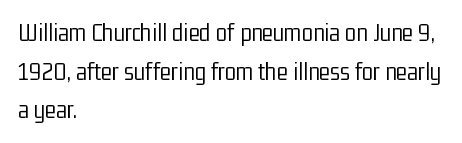
Q: Is the text bold? A: No.
Q: Is the text italic (slanted)? A: No, it is upright.
Q: Is the text underlined? A: No.
Q: How is the paragraph aligned? A: Left-aligned.
Q: Is the spacing between letters normal or unusually wide? A: Normal.
Q: Is the spacing between lines tight, normal or loose? A: Normal.
